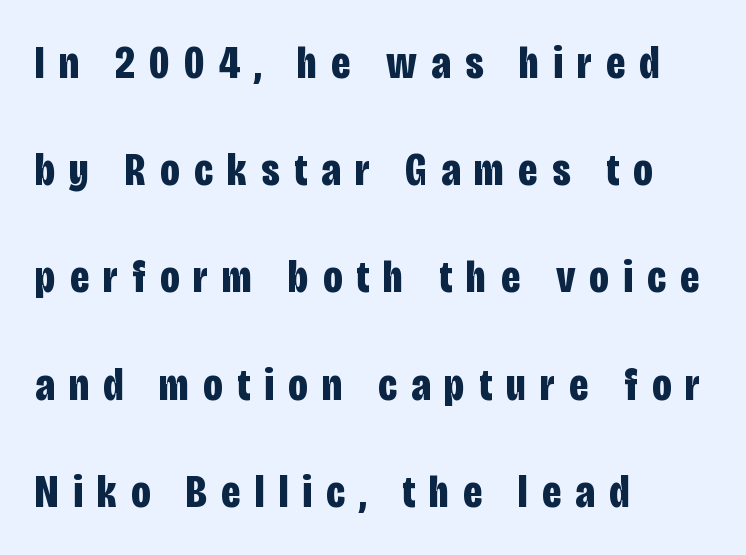
{"serif": "no", "italic": "no", "bold": "yes", "weight": "bold", "width": "condensed", "stroke_contrast": "low", "x_height": "large", "monospaced": "no", "underline": "no", "align": "left", "line_spacing": "loose", "line_spacing_ratio": 2.33, "letter_spacing": "wide", "letter_spacing_em": 0.31, "glyph_px": 46}
